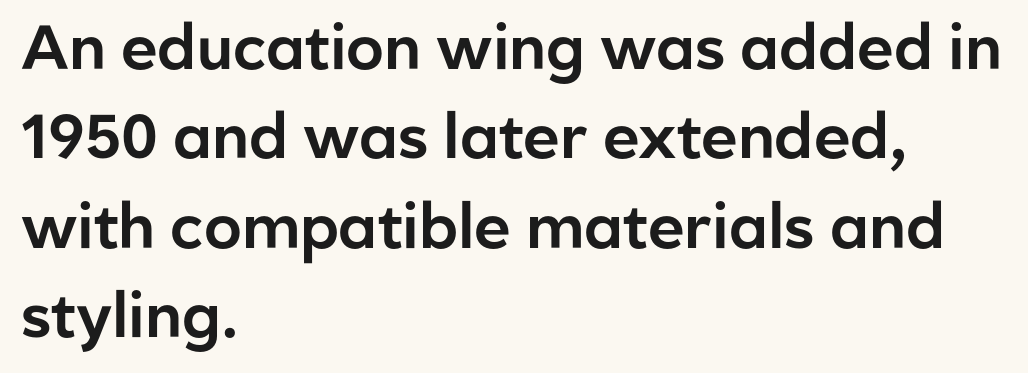
Q: Is the text italic (slanted)? A: No, it is upright.
Q: Is the typeface a serif or a sans-serif typeface? A: Sans-serif.
Q: Is the text underlined? A: No.
Q: How is the paragraph aligned? A: Left-aligned.
Q: Is the spacing between letters normal or unusually wide? A: Normal.
Q: Is the spacing between lines tight, normal or loose? A: Normal.
Q: Width (condensed, normal, or wide)? A: Normal.
Q: Stroke contrast? A: Low.
Q: x-height? A: Medium.
Q: Monospaced? A: No.
